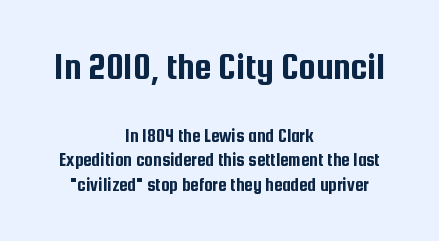
{"serif": "no", "italic": "no", "width": "condensed", "stroke_contrast": "low", "x_height": "medium", "monospaced": "no", "underline": "no", "align": "center", "line_spacing": "normal", "line_spacing_ratio": 1.28, "letter_spacing": "normal", "letter_spacing_em": 0.0, "larger_block": "first", "size_ratio": 2.0, "glyph_px": 38}
